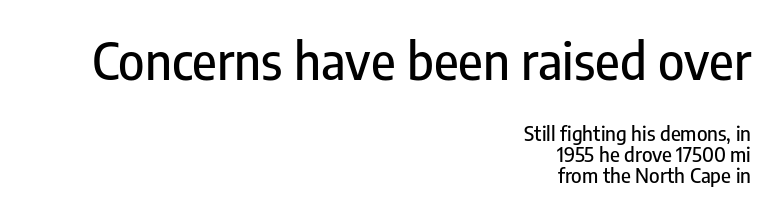
{"serif": "no", "italic": "no", "width": "condensed", "stroke_contrast": "low", "x_height": "medium", "monospaced": "no", "underline": "no", "align": "right", "line_spacing": "tight", "line_spacing_ratio": 1.04, "letter_spacing": "normal", "letter_spacing_em": 0.0, "larger_block": "first", "size_ratio": 2.5, "glyph_px": 50}
